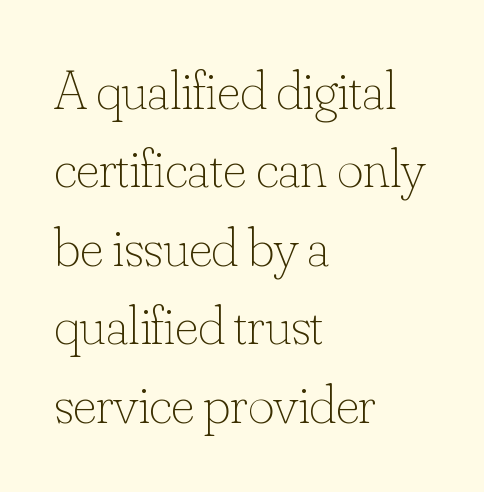
{"italic": "no", "bold": "no", "weight": "thin", "width": "normal", "stroke_contrast": "low", "x_height": "small", "monospaced": "no", "underline": "no", "align": "left", "line_spacing": "normal", "line_spacing_ratio": 1.4, "letter_spacing": "normal", "letter_spacing_em": 0.0, "glyph_px": 56}
